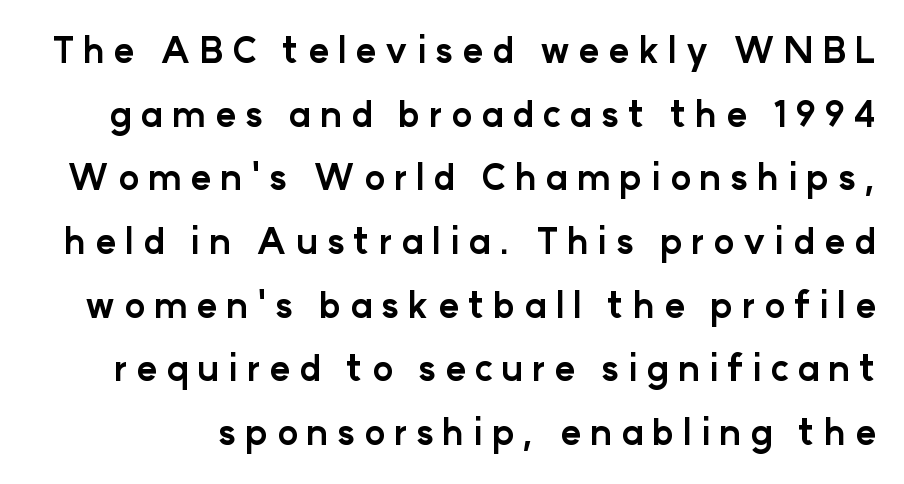
The image shows 35 px bold sans-serif type, upright; set line spacing 1.82x, unusually wide letter spacing (+0.25 em), not underlined; low stroke contrast and a medium x-height.
